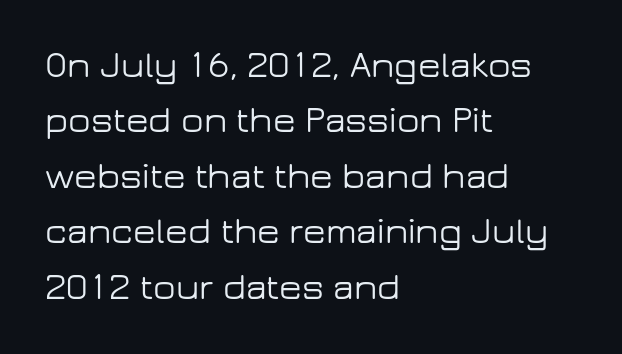
The image shows 37 px wide sans-serif type, upright; set left-aligned, normal line spacing (1.5x), normal letter spacing, not underlined; low stroke contrast and a medium x-height.
